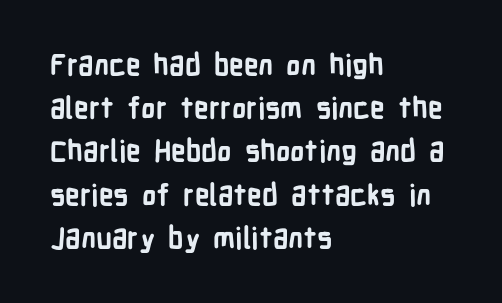
{"serif": "no", "italic": "no", "bold": "yes", "weight": "bold", "width": "condensed", "stroke_contrast": "low", "x_height": "medium", "monospaced": "no", "underline": "no", "align": "left", "line_spacing": "normal", "line_spacing_ratio": 1.49, "letter_spacing": "normal", "letter_spacing_em": 0.0, "glyph_px": 29}
